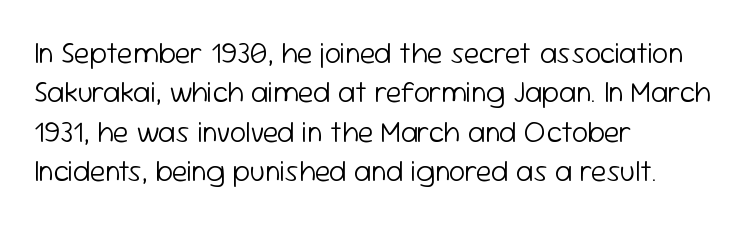
{"serif": "no", "italic": "no", "bold": "no", "weight": "light", "width": "normal", "stroke_contrast": "low", "x_height": "medium", "monospaced": "no", "underline": "no", "align": "left", "line_spacing": "normal", "line_spacing_ratio": 1.36, "letter_spacing": "normal", "letter_spacing_em": 0.0, "glyph_px": 29}
